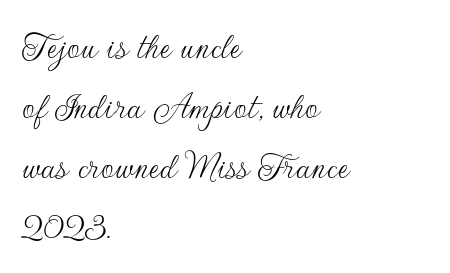
Q: Is the text bold? A: No.
Q: Is the text italic (slanted)? A: Yes.
Q: Is the typeface a serif or a sans-serif typeface? A: Sans-serif.
Q: Is the text underlined? A: No.
Q: How is the paragraph aligned? A: Left-aligned.
Q: Is the spacing between letters normal or unusually wide? A: Normal.
Q: Is the spacing between lines tight, normal or loose? A: Normal.
Q: Width (condensed, normal, or wide)? A: Normal.
Q: Stroke contrast? A: Low.
Q: x-height? A: Small.
Q: Monospaced? A: No.
